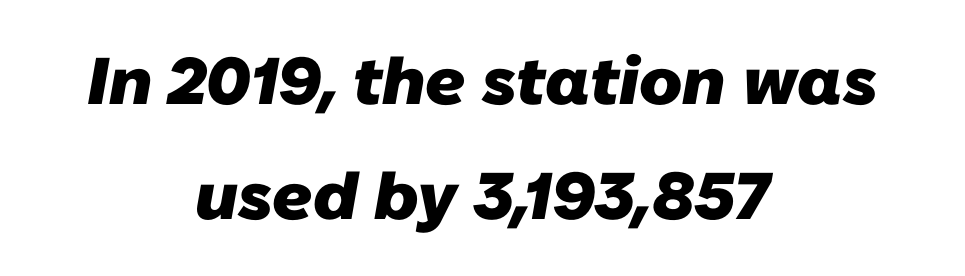
A dark, heavy texture on the line: the type is bold. The face used here is rendered with its standard letterfit. Leftover space on each line is divided equally before and after the words. Descenders hang freely into open space. You could not count columns in this text — the font is proportionally spaced.
